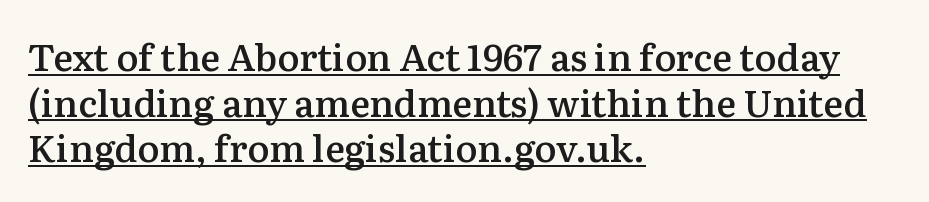
Q: Is the text bold? A: Semi-bold.
Q: Is the text italic (slanted)? A: No, it is upright.
Q: Is the typeface a serif or a sans-serif typeface? A: Serif.
Q: Is the text underlined? A: Yes.
Q: How is the paragraph aligned? A: Left-aligned.
Q: Is the spacing between letters normal or unusually wide? A: Normal.
Q: Width (condensed, normal, or wide)? A: Normal.
Q: Stroke contrast? A: Medium.
Q: x-height? A: Medium.
Q: Monospaced? A: No.
